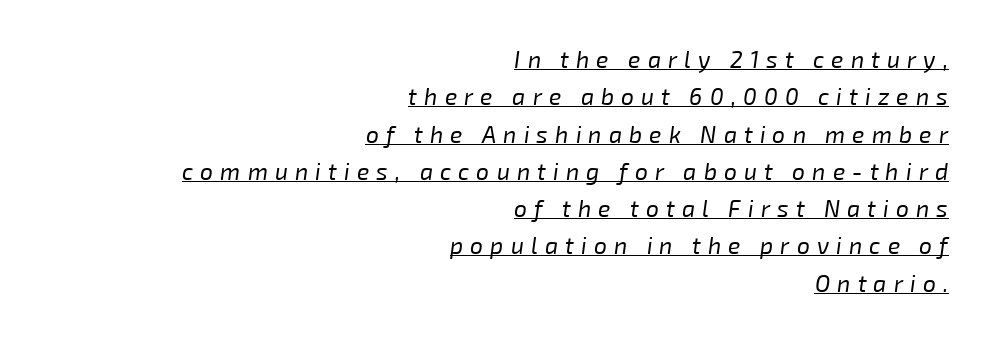
Underlining? Definitely there. Heaviness? Minimal to ordinary, like unemphasized prose. Display-style spreading of the glyphs; the letterfit is very open. The rendering uses a moderate line-height, typical for paragraphs. Line ends are locked; line starts wander. Italic? Definitely — the glyphs are oblique.
